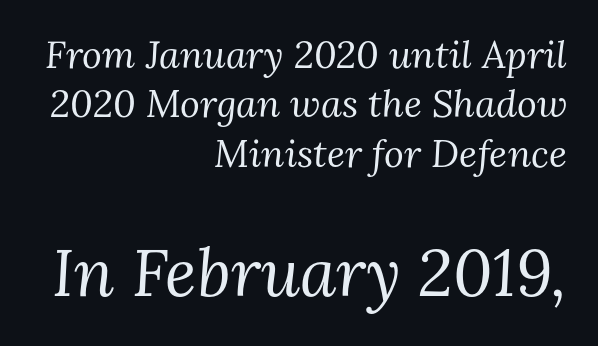
Q: Is the text bold? A: No.
Q: Is the text italic (slanted)? A: Yes, it leans right by about 3 degrees.
Q: Is the typeface a serif or a sans-serif typeface? A: Serif.
Q: Is the text underlined? A: No.
Q: How is the paragraph aligned? A: Right-aligned.
Q: Is the spacing between letters normal or unusually wide? A: Normal.
Q: Is the spacing between lines tight, normal or loose? A: Normal.
Q: Which block of text is set in a larger size, the first (top) or the second (bottom)? A: The second (bottom) one.
Q: Width (condensed, normal, or wide)? A: Normal.
Q: Stroke contrast? A: Medium.
Q: x-height? A: Medium.
Q: Monospaced? A: No.
